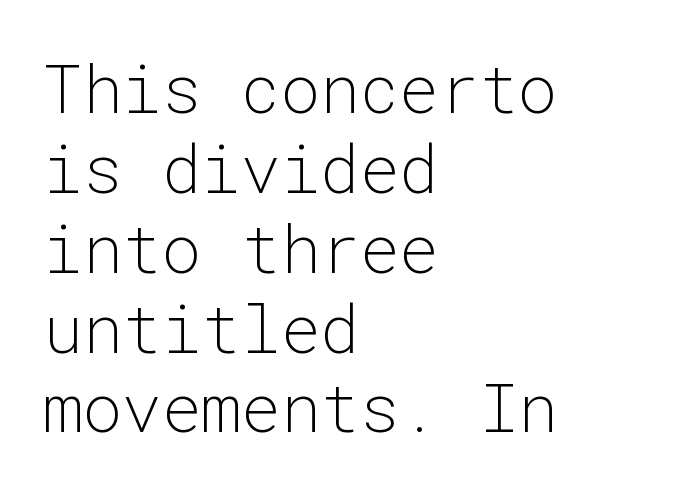
The type family on display is of the sans-serif kind. Every character here occupies the same horizontal width, giving the sample a typewriter-like rhythm. Each row of text sits above clean, open space. This is not heavy type; no bold has been used. The typesetter chose a ragged-right arrangement here. The rendering keeps characters at their native spacing.
